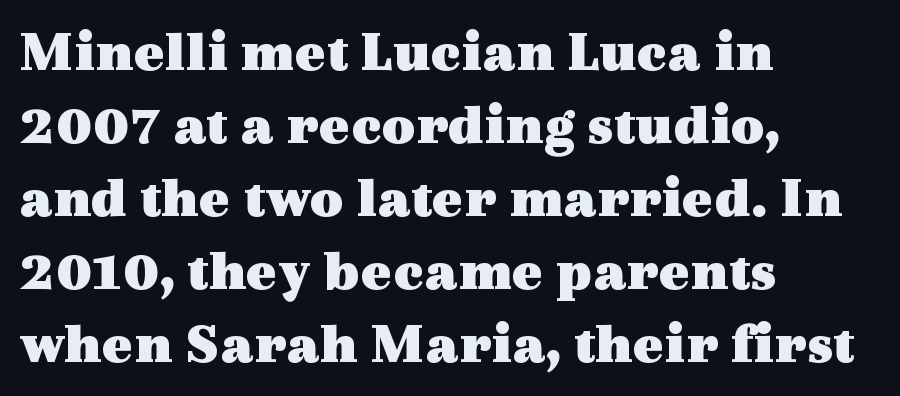
The passage shown is typeset with a serif family. Notice how the stems are strictly vertical — no italics here. A classic flush-left, rag-right setting is used for this passage. The rendering uses a bold face; every stroke is thick and dark. Letters rest on an invisible, unmarked baseline. Reading down the column, the eye jumps a familiar distance to each next line.
